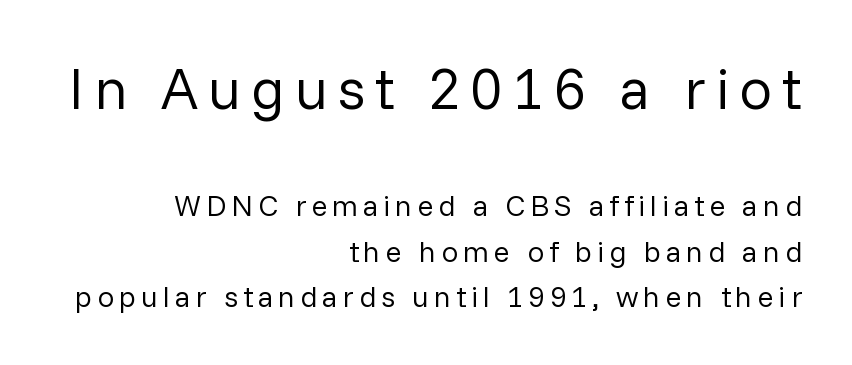
The lettering holds an erect, upright posture throughout. Does the bottom block carry the larger type? No, the top block does. The area under the type is left untouched. You could not count columns in this text — the font is proportionally spaced.
